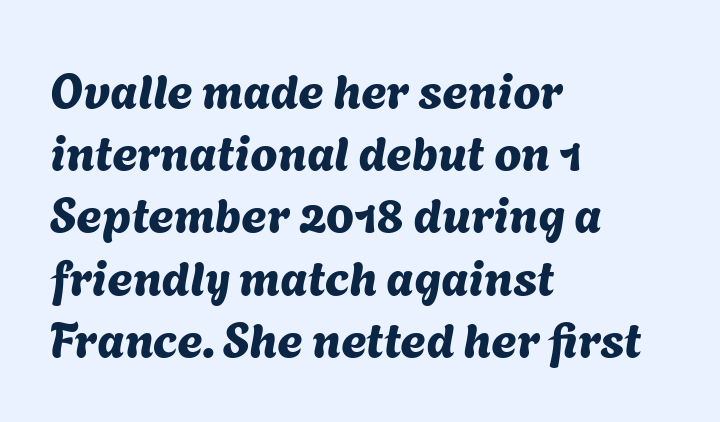
There is no visible air inserted between adjacent glyphs. The setting favours the left margin, as ordinary paragraphs usually do. Check where the strokes stop: nothing finishes them off — pure sans. Only glyphs here, with clear space below each row.
